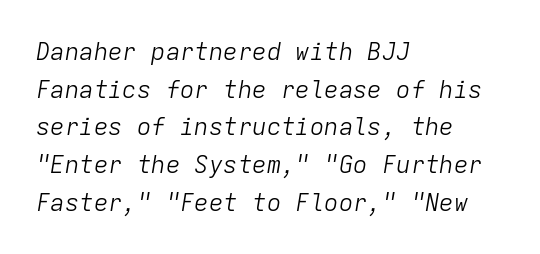
Is this a heavy cut? Hardly; it is regular or lighter. There's an unmistakable incline to the writing here. Short note: letters normally spaced. The rag falls on the right side of this text block.
